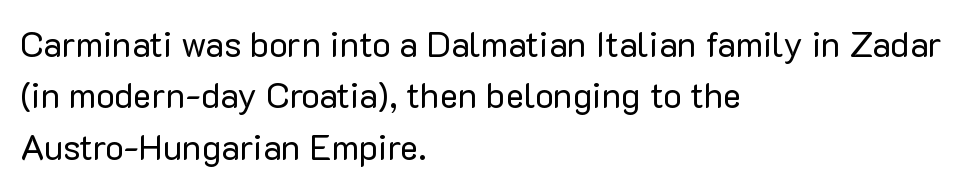
Q: Is the text bold? A: No.
Q: Is the text italic (slanted)? A: No, it is upright.
Q: Is the typeface a serif or a sans-serif typeface? A: Sans-serif.
Q: Is the text underlined? A: No.
Q: How is the paragraph aligned? A: Left-aligned.
Q: Is the spacing between letters normal or unusually wide? A: Normal.
Q: Is the spacing between lines tight, normal or loose? A: Normal.
Q: Width (condensed, normal, or wide)? A: Normal.
Q: Stroke contrast? A: Low.
Q: x-height? A: Medium.
Q: Monospaced? A: No.
